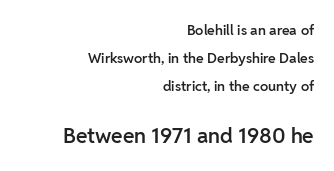
{"italic": "no", "bold": "semi", "underline": "no", "align": "right", "line_spacing": "loose", "line_spacing_ratio": 2.01, "letter_spacing": "normal", "letter_spacing_em": 0.0, "larger_block": "second", "size_ratio": 1.5, "glyph_px": 21}
